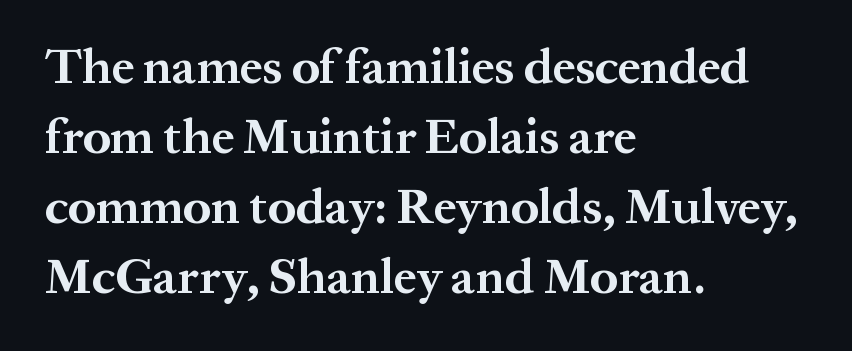
Q: Is the text bold? A: Yes.
Q: Is the text italic (slanted)? A: No, it is upright.
Q: Is the typeface a serif or a sans-serif typeface? A: Serif.
Q: Is the text underlined? A: No.
Q: How is the paragraph aligned? A: Left-aligned.
Q: Is the spacing between letters normal or unusually wide? A: Normal.
Q: Is the spacing between lines tight, normal or loose? A: Normal.
Q: Width (condensed, normal, or wide)? A: Normal.
Q: Stroke contrast? A: Medium.
Q: x-height? A: Medium.
Q: Monospaced? A: No.
